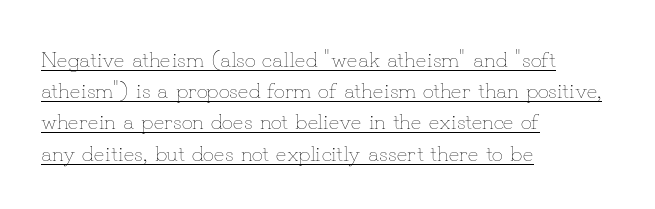
The image shows 22 px text type, upright; set left-aligned, normal line spacing (1.42x), normal letter spacing, underlined.
